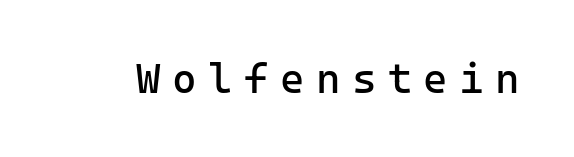
The image shows 42 px regular-weight sans-serif type, upright; set unusually wide letter spacing (+0.27 em), not underlined; low stroke contrast and a medium x-height.
